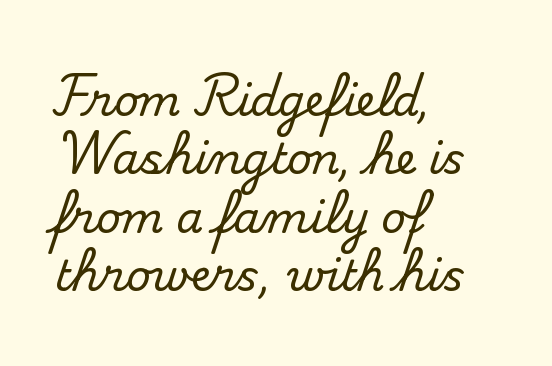
{"width": "normal", "stroke_contrast": "medium", "x_height": "small", "monospaced": "no", "underline": "no", "align": "left", "line_spacing": "normal", "line_spacing_ratio": 1.36, "letter_spacing": "normal", "letter_spacing_em": 0.0, "glyph_px": 43}
